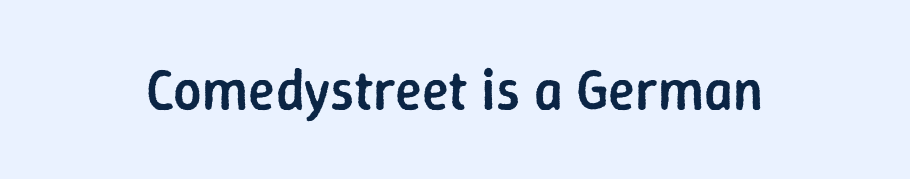
Q: Is the text bold? A: Semi-bold.
Q: Is the text italic (slanted)? A: No, it is upright.
Q: Is the typeface a serif or a sans-serif typeface? A: Sans-serif.
Q: Is the text underlined? A: No.
Q: Is the spacing between letters normal or unusually wide? A: Normal.
Q: Width (condensed, normal, or wide)? A: Normal.
Q: Stroke contrast? A: Low.
Q: x-height? A: Medium.
Q: Monospaced? A: No.
